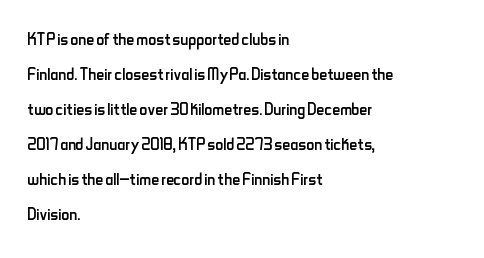
The image shows 22 px text type, upright; set left-aligned, normal line spacing (1.59x), normal letter spacing, not underlined.
